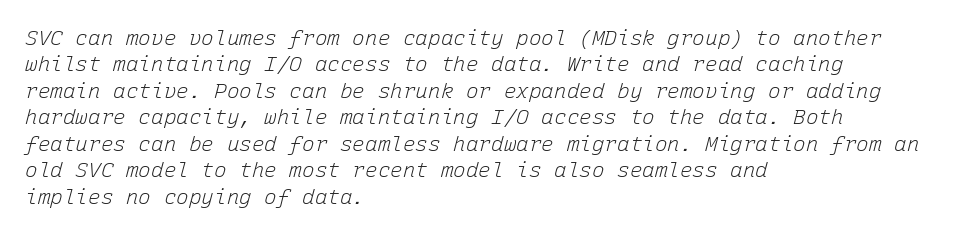
The image shows 21 px text type, italic (leaning right); set left-aligned, normal line spacing (1.26x), normal letter spacing, not underlined.
